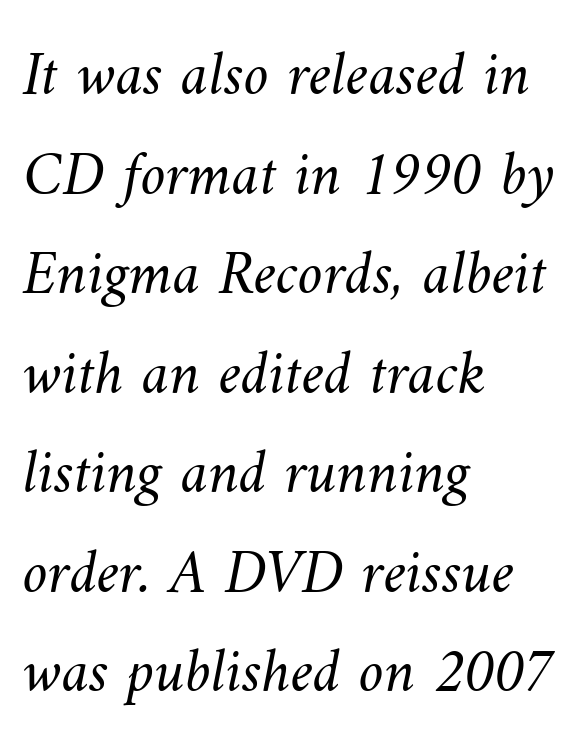
The image shows 63 px light type; set left-aligned, normal line spacing (1.58x), normal letter spacing, not underlined; medium stroke contrast and a small x-height.
